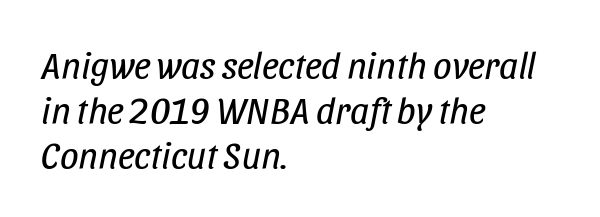
The letters are slanted; this is an italic face. Students, note that the glyphs here touch the page at normal intervals. Beneath every word, the page is bare. The font sits on the lighter half of the weight spectrum, regular included.
